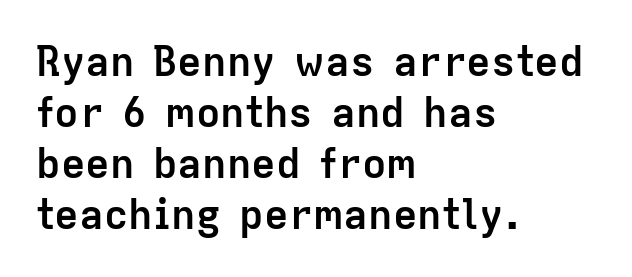
Q: Is the text bold? A: Yes.
Q: Is the text italic (slanted)? A: No, it is upright.
Q: Is the typeface a serif or a sans-serif typeface? A: Sans-serif.
Q: Is the text underlined? A: No.
Q: How is the paragraph aligned? A: Left-aligned.
Q: Is the spacing between letters normal or unusually wide? A: Normal.
Q: Width (condensed, normal, or wide)? A: Normal.
Q: Stroke contrast? A: Low.
Q: x-height? A: Medium.
Q: Monospaced? A: No.
